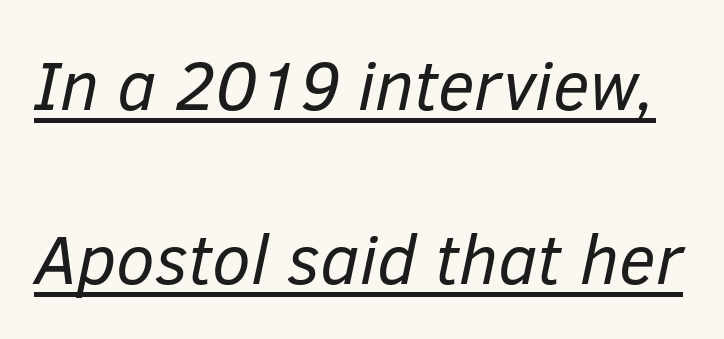
The image shows 70 px regular-weight type, italic (leaning right); set loose line spacing (2.49x), normal letter spacing, underlined; low stroke contrast and a medium x-height.
